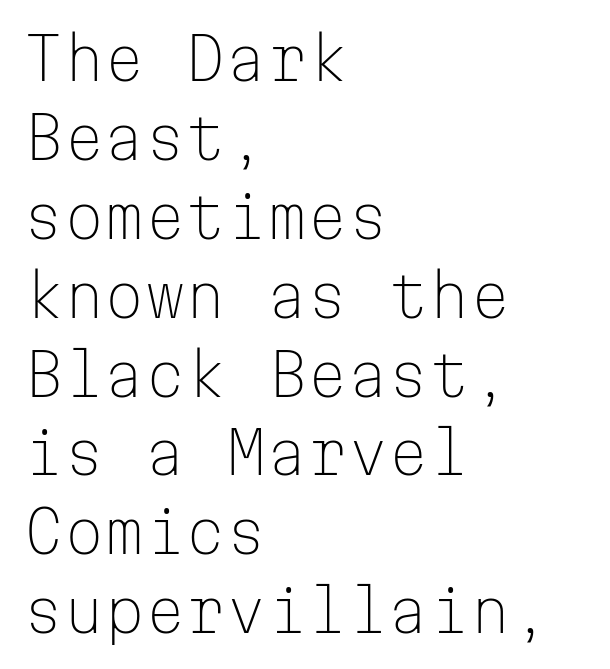
Q: Is the text bold? A: No.
Q: Is the text italic (slanted)? A: No, it is upright.
Q: Is the typeface a serif or a sans-serif typeface? A: Sans-serif.
Q: Is the text underlined? A: No.
Q: How is the paragraph aligned? A: Left-aligned.
Q: Is the spacing between letters normal or unusually wide? A: Normal.
Q: Is the spacing between lines tight, normal or loose? A: Normal.
Q: Width (condensed, normal, or wide)? A: Normal.
Q: Stroke contrast? A: Low.
Q: x-height? A: Medium.
Q: Monospaced? A: Yes.
